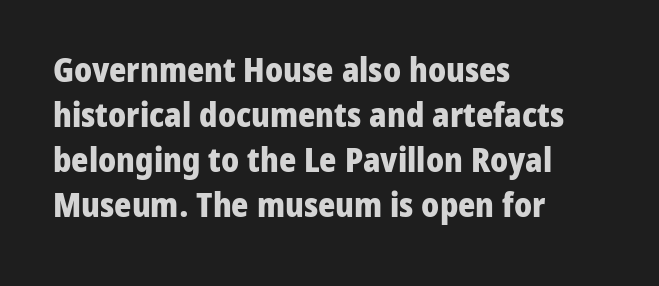
{"serif": "no", "italic": "no", "bold": "yes", "weight": "heavy", "width": "normal", "stroke_contrast": "low", "x_height": "medium", "monospaced": "no", "underline": "no", "align": "left", "line_spacing": "normal", "line_spacing_ratio": 1.36, "letter_spacing": "normal", "letter_spacing_em": 0.0, "glyph_px": 33}
